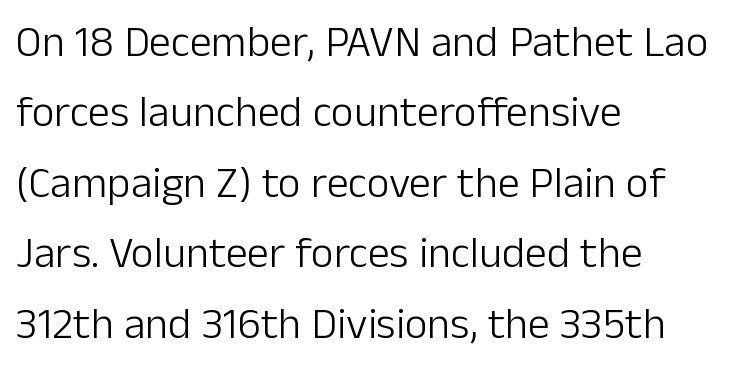
Q: Is the text bold? A: No.
Q: Is the text italic (slanted)? A: No, it is upright.
Q: Is the typeface a serif or a sans-serif typeface? A: Sans-serif.
Q: Is the text underlined? A: No.
Q: How is the paragraph aligned? A: Left-aligned.
Q: Is the spacing between letters normal or unusually wide? A: Normal.
Q: Is the spacing between lines tight, normal or loose? A: Normal.
Q: Width (condensed, normal, or wide)? A: Normal.
Q: Stroke contrast? A: Low.
Q: x-height? A: Medium.
Q: Monospaced? A: No.
